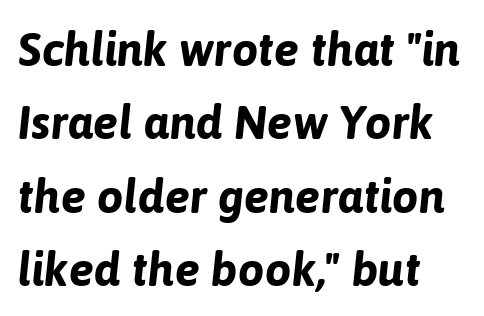
The image shows 47 px bold type, italic (leaning right); set left-aligned, normal line spacing (1.56x), normal letter spacing, not underlined; low stroke contrast and a medium x-height.
